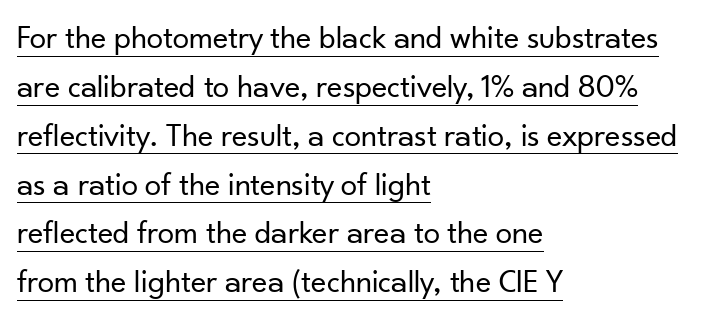
The text block is weighted toward the left margin, trailing off unevenly rightward. Do the characters align in a grid? No, the font is proportional. Upright lettering throughout. Bold? No — there's no thickening of the strokes. The passage shown is typeset with a sans-serif family. Vertical spacing — default.
